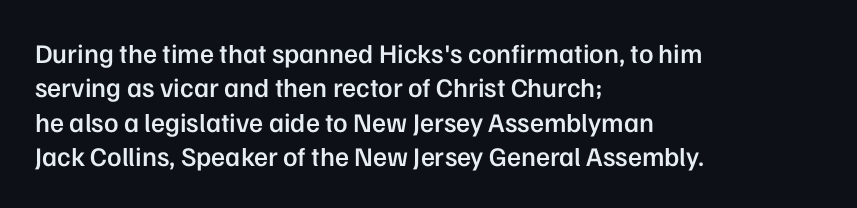
Q: Is the text bold? A: Semi-bold.
Q: Is the text italic (slanted)? A: No, it is upright.
Q: Is the text underlined? A: No.
Q: How is the paragraph aligned? A: Left-aligned.
Q: Is the spacing between letters normal or unusually wide? A: Normal.
Q: Is the spacing between lines tight, normal or loose? A: Normal.
